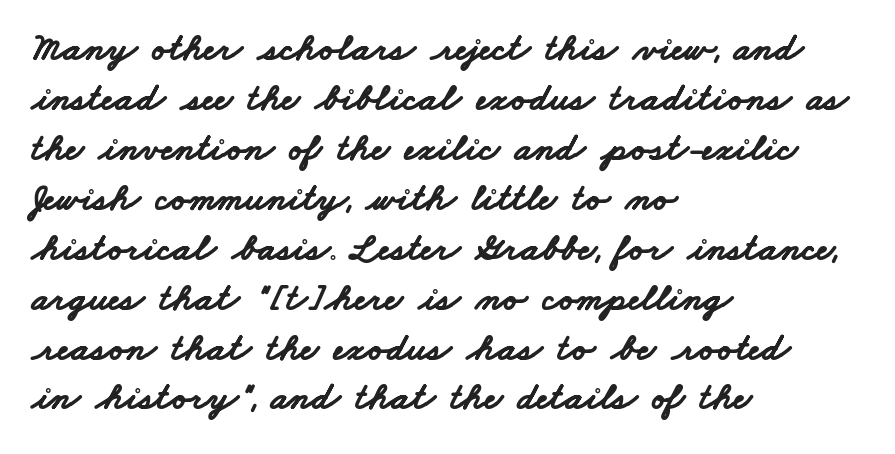
Q: Is the text bold? A: Yes.
Q: Is the typeface a serif or a sans-serif typeface? A: Sans-serif.
Q: Is the text underlined? A: No.
Q: How is the paragraph aligned? A: Left-aligned.
Q: Is the spacing between letters normal or unusually wide? A: Normal.
Q: Is the spacing between lines tight, normal or loose? A: Normal.
Q: Width (condensed, normal, or wide)? A: Wide.
Q: Stroke contrast? A: Low.
Q: x-height? A: Small.
Q: Monospaced? A: No.
